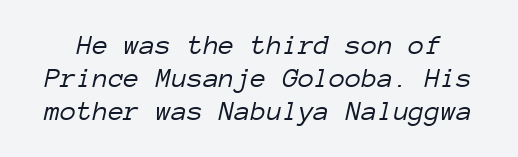
The image shows 29 px light type, italic (leaning right), monospaced; set tight line spacing (1.14x), normal letter spacing, not underlined; low stroke contrast and a medium x-height.
